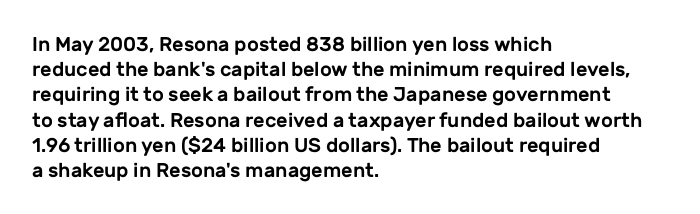
Q: Is the text italic (slanted)? A: No, it is upright.
Q: Is the text underlined? A: No.
Q: How is the paragraph aligned? A: Left-aligned.
Q: Is the spacing between letters normal or unusually wide? A: Normal.
Q: Is the spacing between lines tight, normal or loose? A: Normal.
